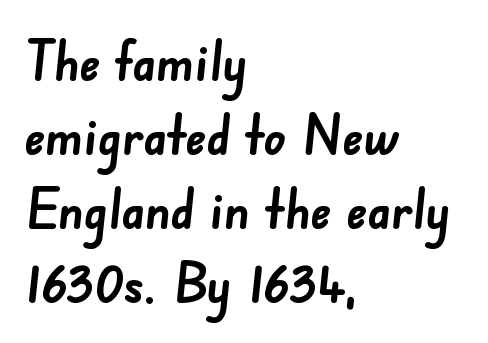
Underlining? Definitely not there. A typesetter would call this proportional, since set widths differ per character. Caption: multi-line text, flush left, ragged right. Emphasis by weight is at full strength: bold. Words appear dense and cohesive because spacing is normal. Horizontal bands of white between lines are of average thickness.
